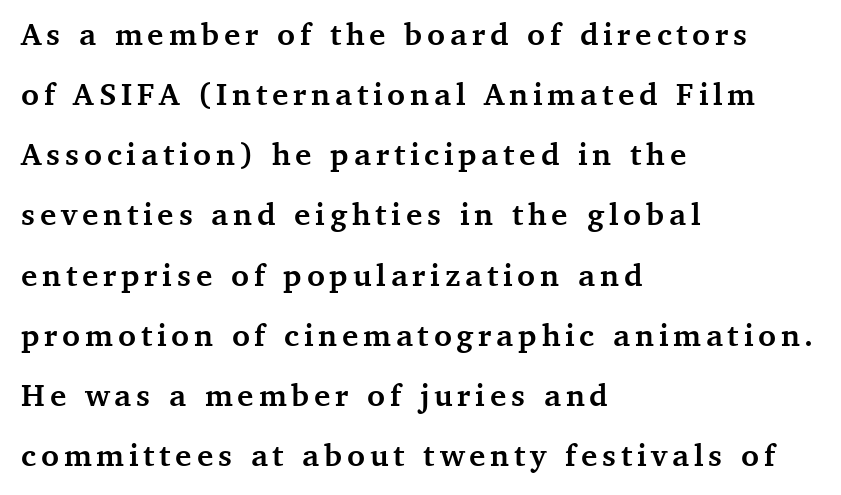
{"serif": "yes", "italic": "no", "bold": "yes", "weight": "semibold", "width": "normal", "stroke_contrast": "medium", "x_height": "medium", "monospaced": "no", "underline": "no", "align": "left", "line_spacing": "loose", "line_spacing_ratio": 1.94, "glyph_px": 31}
